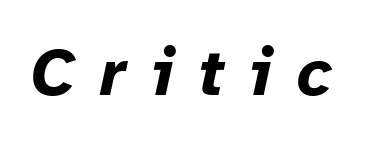
{"italic": "yes", "lean": "right", "slant_degrees": 12, "bold": "yes", "weight": "bold", "width": "normal", "stroke_contrast": "low", "x_height": "medium", "monospaced": "no", "underline": "no", "letter_spacing": "wide", "letter_spacing_em": 0.37, "glyph_px": 67}
